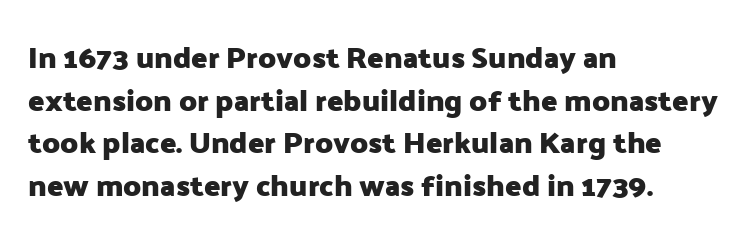
Q: Is the text bold? A: Yes.
Q: Is the text italic (slanted)? A: No, it is upright.
Q: Is the typeface a serif or a sans-serif typeface? A: Sans-serif.
Q: Is the text underlined? A: No.
Q: How is the paragraph aligned? A: Left-aligned.
Q: Is the spacing between letters normal or unusually wide? A: Normal.
Q: Is the spacing between lines tight, normal or loose? A: Normal.
Q: Width (condensed, normal, or wide)? A: Normal.
Q: Stroke contrast? A: Low.
Q: x-height? A: Medium.
Q: Monospaced? A: No.
